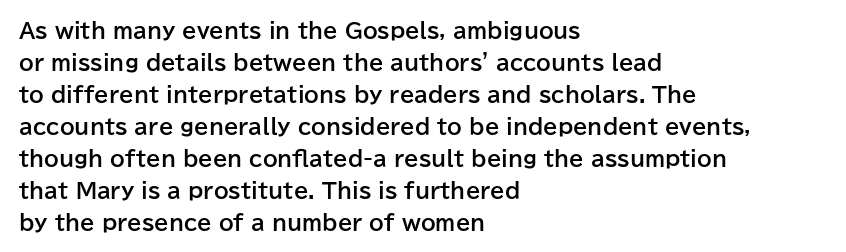
The type sits square on the baseline with zero lean. Summary of weight: heavy, a full bold. Interline gaps are of average width in this sample. The type is set solid horizontally, with unmodified tracking. Underline: absent.
